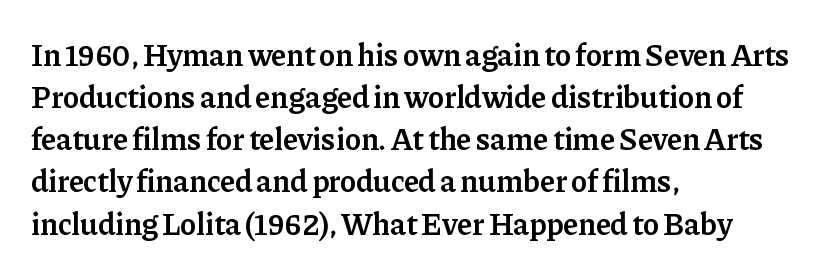
Q: Is the text bold? A: Semi-bold.
Q: Is the text italic (slanted)? A: No, it is upright.
Q: Is the typeface a serif or a sans-serif typeface? A: Serif.
Q: Is the text underlined? A: No.
Q: How is the paragraph aligned? A: Left-aligned.
Q: Is the spacing between letters normal or unusually wide? A: Normal.
Q: Is the spacing between lines tight, normal or loose? A: Normal.
Q: Width (condensed, normal, or wide)? A: Normal.
Q: Stroke contrast? A: Low.
Q: x-height? A: Medium.
Q: Monospaced? A: No.
